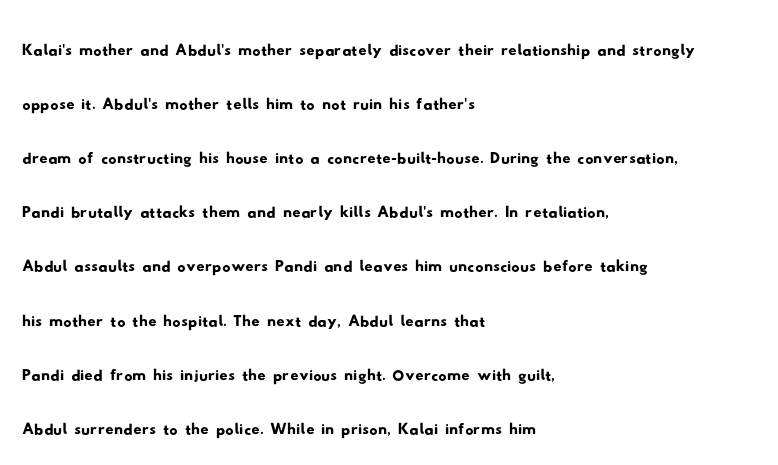
Students, observe: this is what conventionally led text looks like. Check where the strokes stop: nothing finishes them off — pure sans. Is the letter spacing exaggerated? No — it looks like the ordinary default. Alignment: flush left. Underline: absent.
